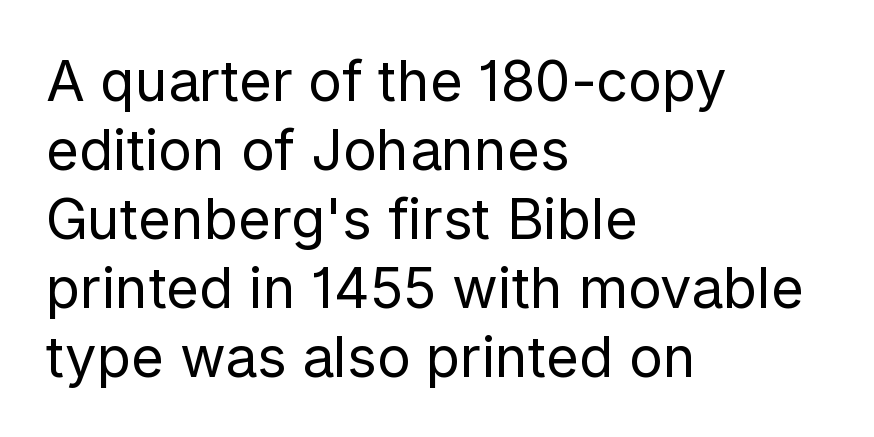
{"serif": "no", "italic": "no", "bold": "no", "weight": "regular", "width": "normal", "stroke_contrast": "low", "x_height": "medium", "monospaced": "no", "underline": "no", "align": "left", "line_spacing_ratio": 1.23, "letter_spacing": "normal", "letter_spacing_em": 0.0, "glyph_px": 56}
